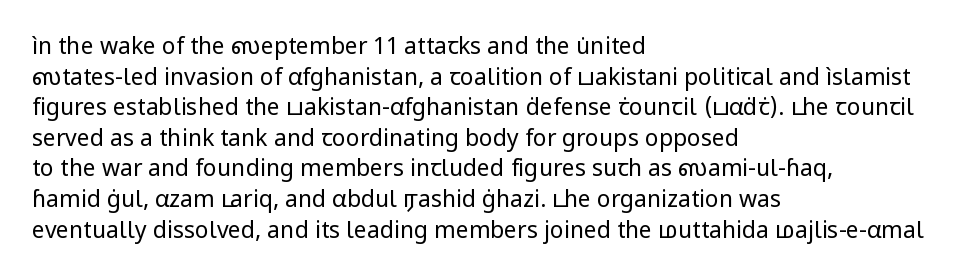
Q: Is the text bold? A: No.
Q: Is the text italic (slanted)? A: No, it is upright.
Q: Is the text underlined? A: No.
Q: How is the paragraph aligned? A: Left-aligned.
Q: Is the spacing between letters normal or unusually wide? A: Normal.
Q: Is the spacing between lines tight, normal or loose? A: Normal.
